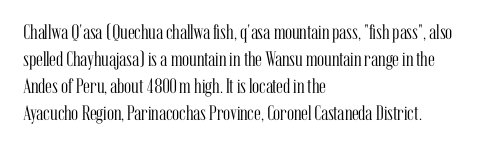
The image shows 21 px text type, upright; set left-aligned, normal line spacing (1.29x), normal letter spacing, not underlined.
